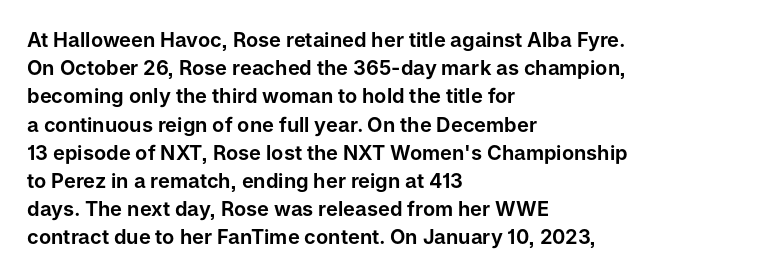
Q: Is the text italic (slanted)? A: No, it is upright.
Q: Is the text underlined? A: No.
Q: How is the paragraph aligned? A: Left-aligned.
Q: Is the spacing between letters normal or unusually wide? A: Normal.
Q: Is the spacing between lines tight, normal or loose? A: Normal.
